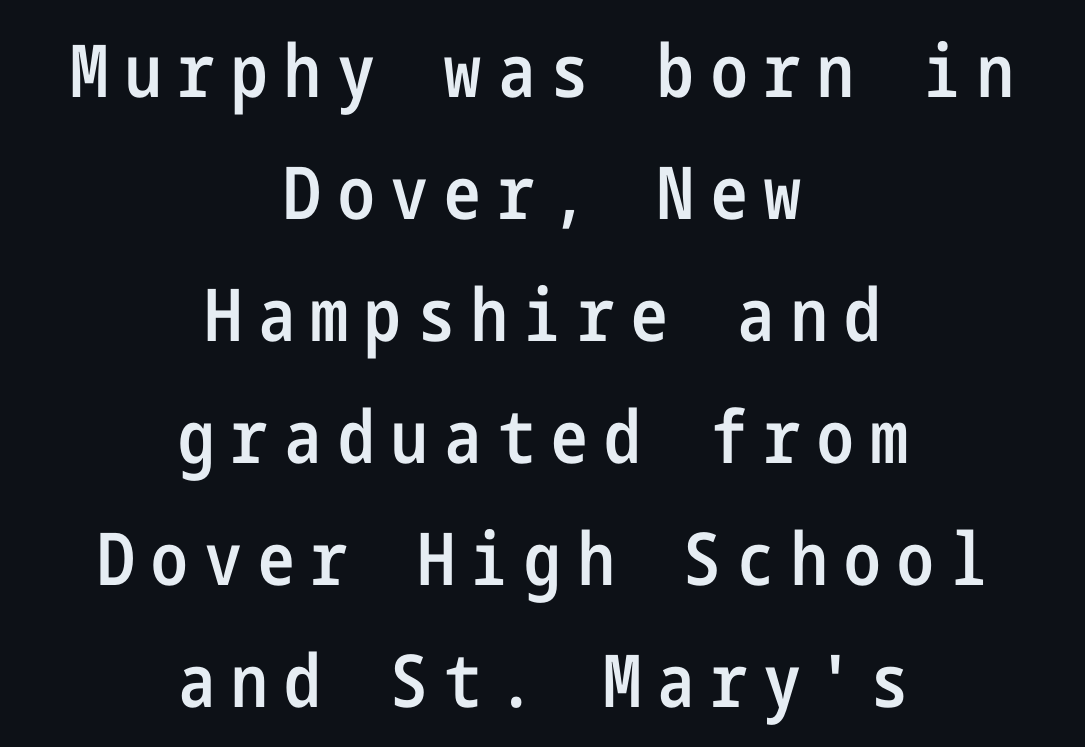
{"serif": "no", "italic": "no", "bold": "semi", "weight": "semibold", "width": "condensed", "stroke_contrast": "low", "x_height": "medium", "underline": "no", "align": "center", "line_spacing": "normal", "line_spacing_ratio": 1.67, "letter_spacing": "wide", "letter_spacing_em": 0.23, "glyph_px": 73}
